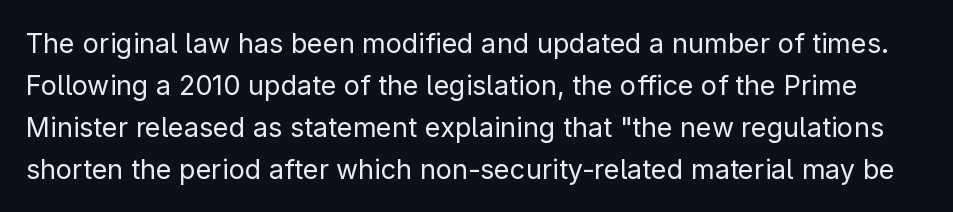
The image shows 27 px text type, upright; set normal line spacing (1.55x), normal letter spacing, not underlined.
